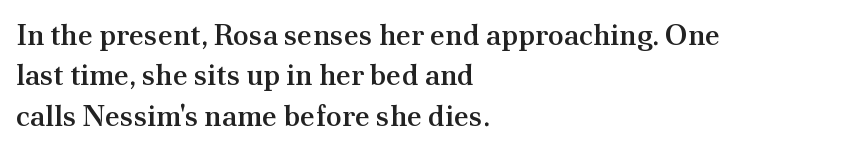
Rule under the text: the space is simply empty. In terms of letterform style, serifs are clearly present. Whoever set this chose a conventional vertical rhythm. Each letter keeps its own natural width here, so spacing adapts to shape. Notice the strokes are somewhat thickened but not fully heavy: this is a semibold. Glyph-to-glyph distance matches everyday printed text.
